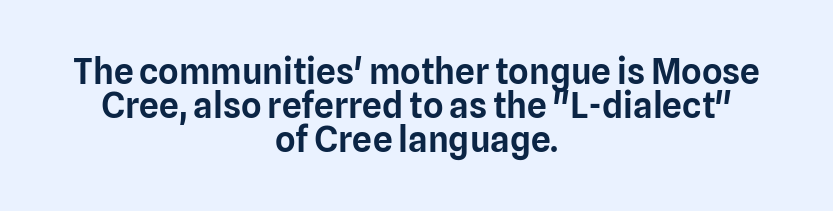
Regarding serifs, this sample does without them. The gap between lines stays unmarked. The designer dialed line spacing down below the default. The face used here is proportionally spaced, like ordinary book or web type. Compared with typical body copy, the letter spacing here is the same.
